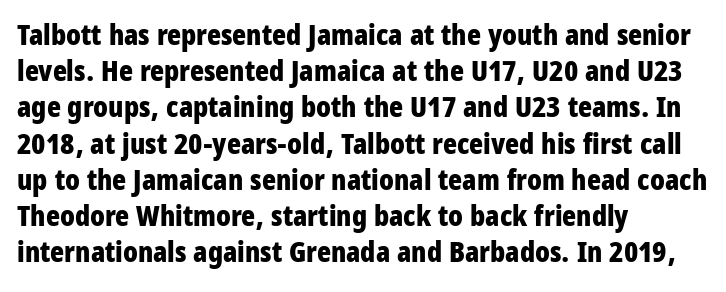
The image shows 29 px bold, condensed sans-serif type, upright; set left-aligned, normal line spacing (1.25x), normal letter spacing, not underlined; low stroke contrast and a large x-height.
